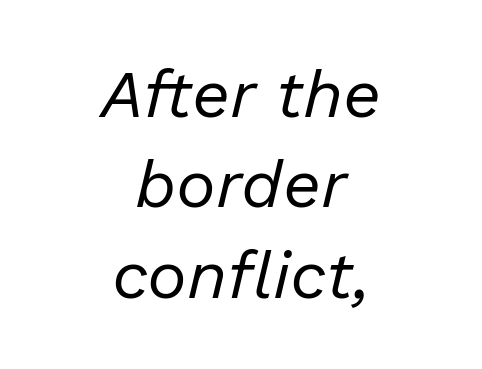
Bold? No — there's no thickening of the strokes. Type without underlining. Horizontal bands of white between lines are of average thickness. The passage shown leans; its letterforms are oblique.
